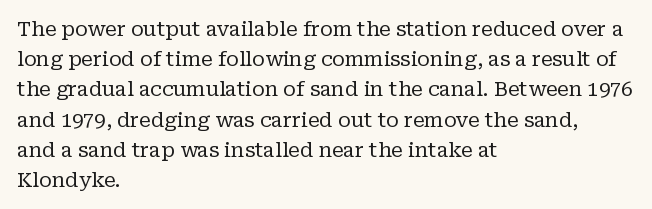
Q: Is the text bold? A: No.
Q: Is the text italic (slanted)? A: No, it is upright.
Q: Is the text underlined? A: No.
Q: How is the paragraph aligned? A: Left-aligned.
Q: Is the spacing between letters normal or unusually wide? A: Normal.
Q: Is the spacing between lines tight, normal or loose? A: Normal.
